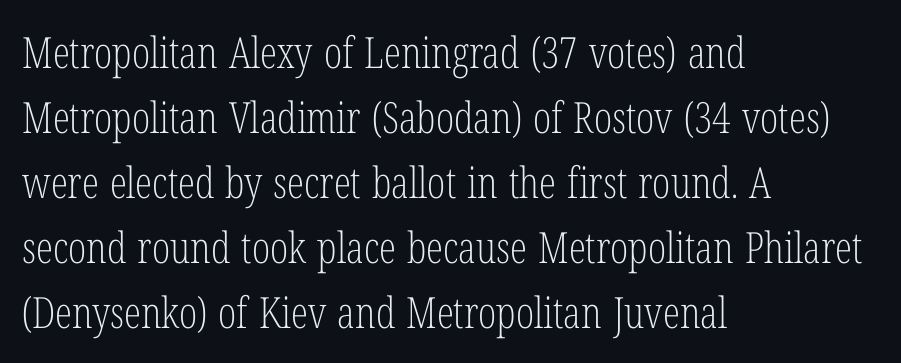
This rendering features lettering with no underline. Italic: no, the glyphs are upright roman. Every row of glyphs begins at an identical x-position on the left. Do the characters align in a grid? No, the font is proportional. This sample uses plain, unmodified letter spacing. The glyphs in this specimen are seriffed.
